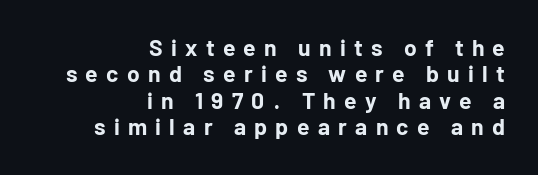
The image shows 23 px bold type, upright; set right-aligned, tight line spacing (1.15x), unusually wide letter spacing (+0.36 em), not underlined.
